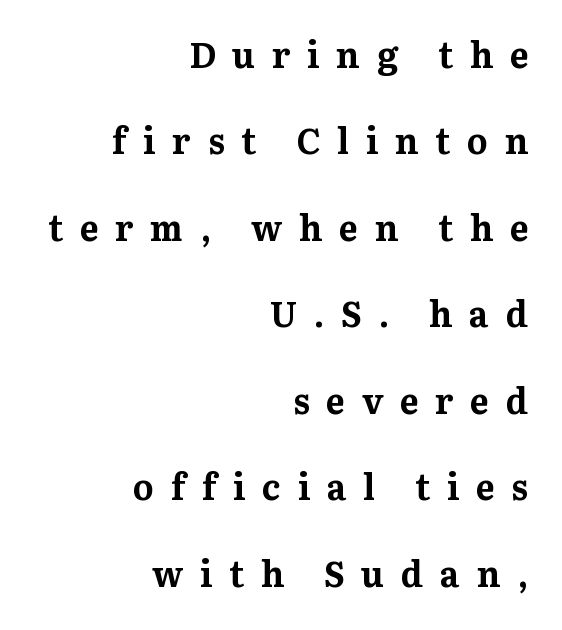
These lines are rendered in a variable-pitch font. These lines carry a lot of weight — the face is fully bold. These lines stack with their right ends in a neat column. Is this a sans? No — the strokes have serifs. The block of text is sparse from top to bottom, with ample space between rows.
